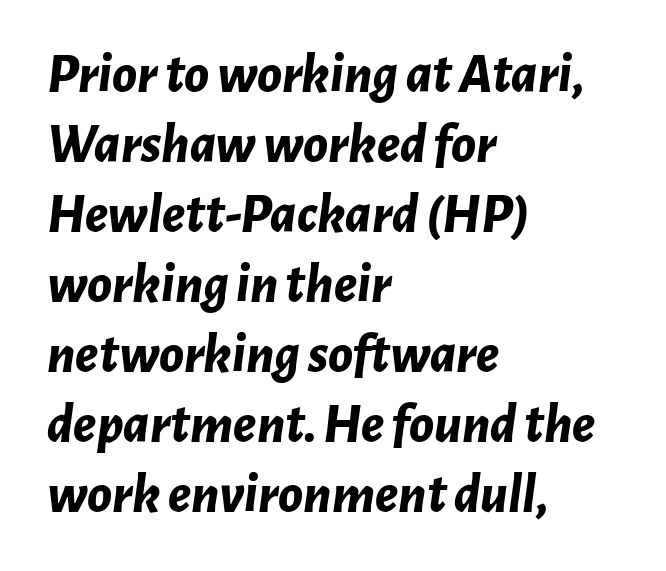
{"italic": "yes", "lean": "right", "slant_degrees": 7, "bold": "yes", "weight": "bold", "width": "normal", "stroke_contrast": "low", "x_height": "medium", "monospaced": "no", "underline": "no", "align": "left", "line_spacing": "normal", "line_spacing_ratio": 1.25, "letter_spacing": "normal", "letter_spacing_em": 0.0, "glyph_px": 56}
